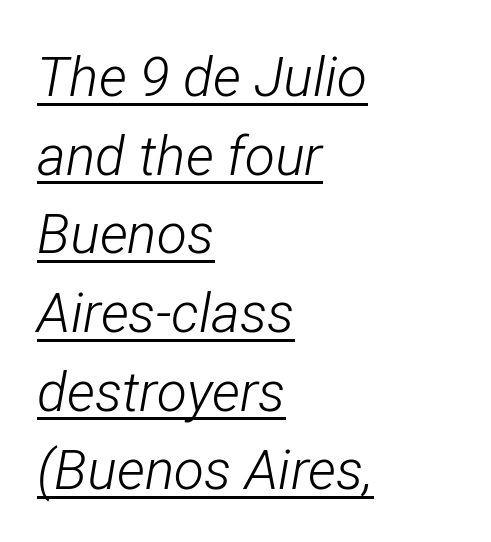
The image shows 55 px light, condensed type, italic (leaning right); set left-aligned, normal line spacing (1.43x), normal letter spacing, underlined; low stroke contrast and a medium x-height.
